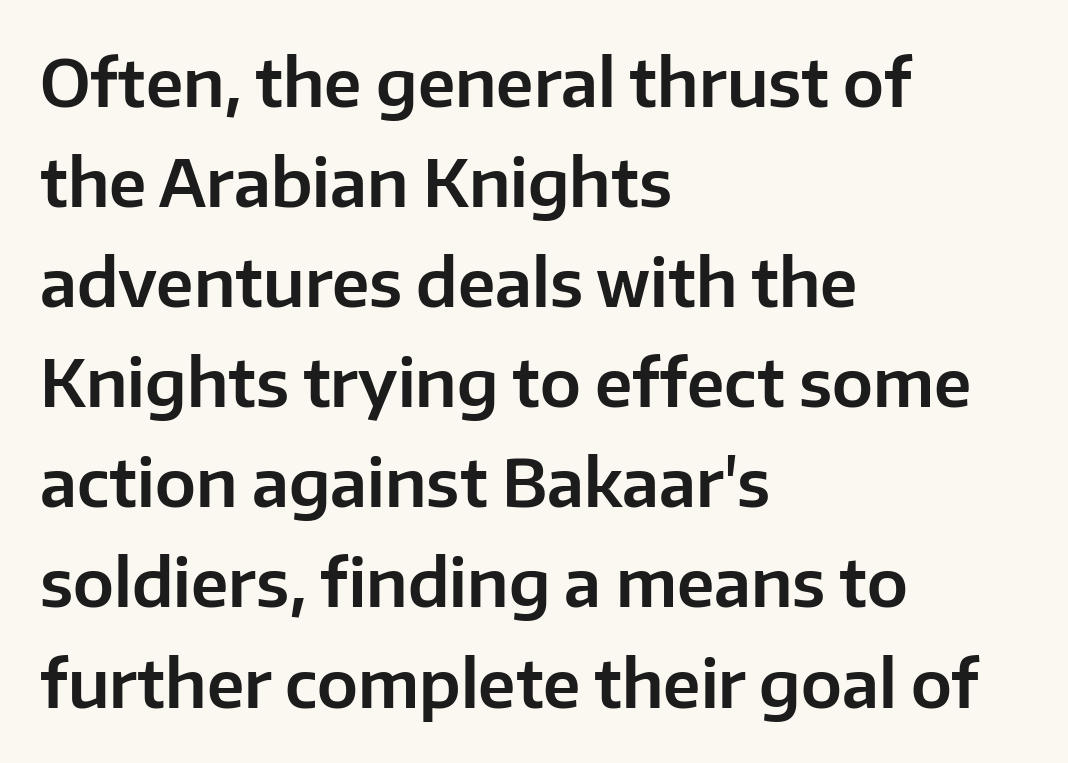
{"serif": "no", "italic": "no", "width": "normal", "stroke_contrast": "low", "x_height": "medium", "monospaced": "no", "underline": "no", "align": "left", "line_spacing": "normal", "line_spacing_ratio": 1.54, "letter_spacing": "normal", "letter_spacing_em": 0.0, "glyph_px": 65}
